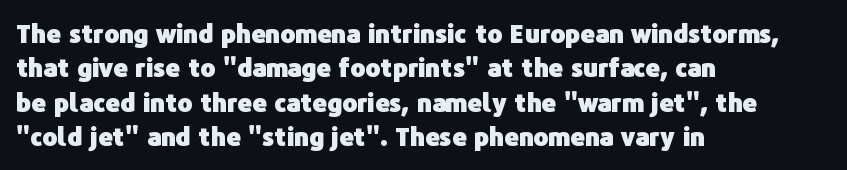
Plain, unruled lines of type. Italic: no, the glyphs are upright roman. The face used here has the dense, thick strokes of a bold. Compared with typical paragraphs, the rows here are spaced about the same. The paragraph has a hard left edge and a soft right edge. Here the glyphs are tracked normally, forming tight word shapes.
